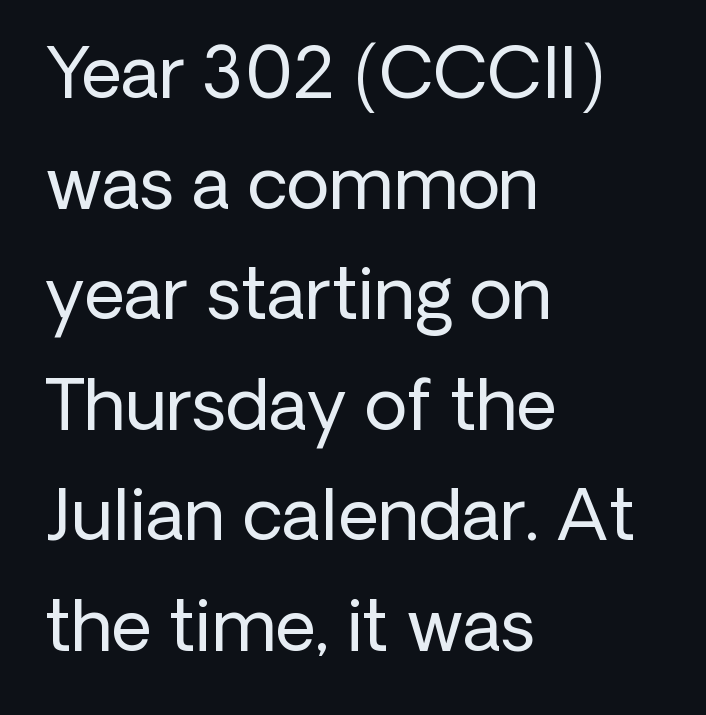
{"serif": "no", "italic": "no", "bold": "no", "weight": "regular", "width": "normal", "stroke_contrast": "low", "x_height": "medium", "monospaced": "no", "underline": "no", "align": "left", "line_spacing": "normal", "line_spacing_ratio": 1.58, "letter_spacing": "normal", "letter_spacing_em": 0.0, "glyph_px": 70}
